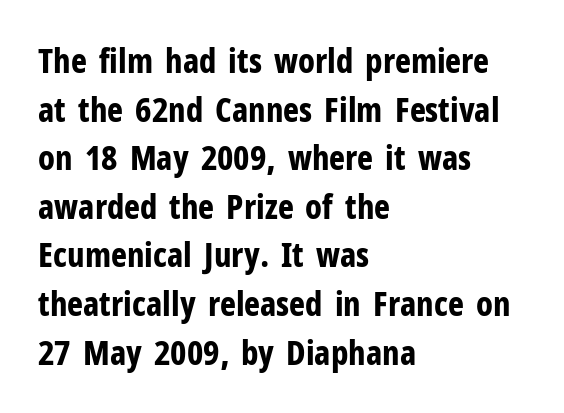
The type family on display is of the sans-serif kind. All the whitespace from short lines collects on the right. Set as a true bold cut, around the 700 mark. The passage shown is typed in a proportional face where columns would drift.
